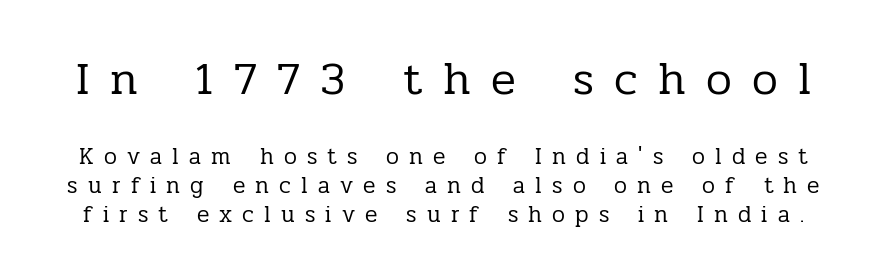
Reading top to bottom, the characters get smaller at the block break. Vertical strokes here are truly vertical. Think of a printed novel: that variable character pitch is what you see here. Is there much room between lines? A standard amount, neither cramped nor airy.
